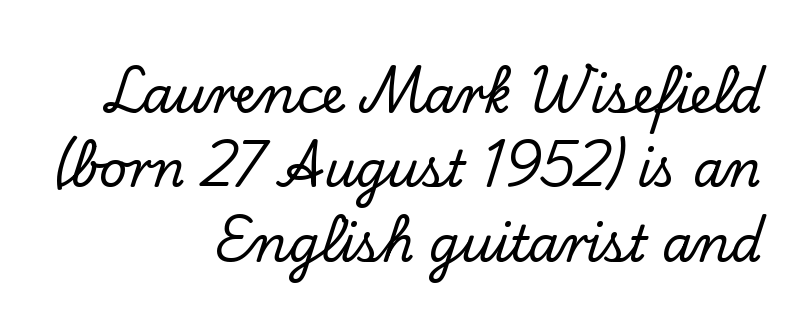
The image shows 49 px serif type; set right-aligned, normal line spacing (1.52x), normal letter spacing, not underlined; low stroke contrast and a small x-height.
